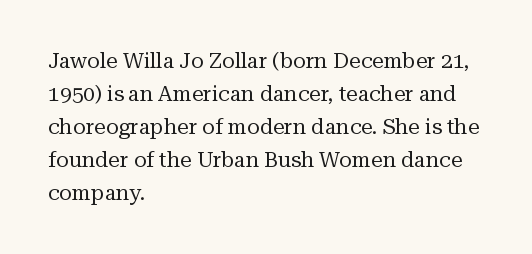
No italicization has been applied; the sample stays upright. This rendering features lettering with no underline. Summary of weight: not heavy and not bold. The typesetter chose a ragged-right arrangement here. The vertical gap from one line to the next is medium.
